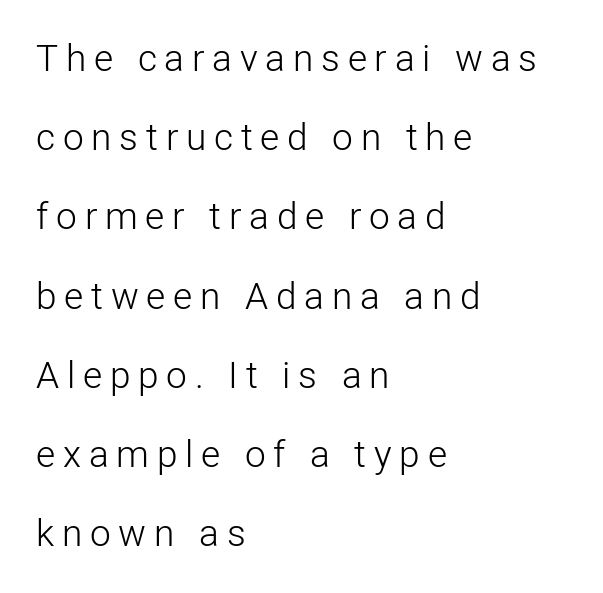
Q: Is the text bold? A: No.
Q: Is the text italic (slanted)? A: No, it is upright.
Q: Is the typeface a serif or a sans-serif typeface? A: Sans-serif.
Q: Is the text underlined? A: No.
Q: How is the paragraph aligned? A: Left-aligned.
Q: Is the spacing between letters normal or unusually wide? A: Unusually wide.
Q: Is the spacing between lines tight, normal or loose? A: Loose.
Q: Width (condensed, normal, or wide)? A: Normal.
Q: Stroke contrast? A: Low.
Q: x-height? A: Medium.
Q: Monospaced? A: No.
